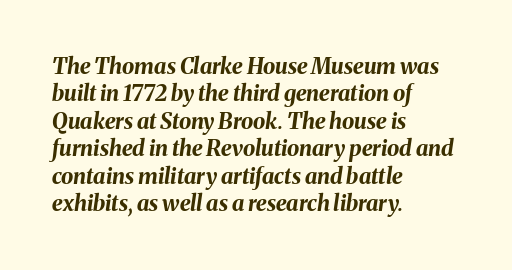
The image shows 22 px bold type, italic (leaning right); set left-aligned, normal line spacing (1.25x), normal letter spacing, not underlined.
